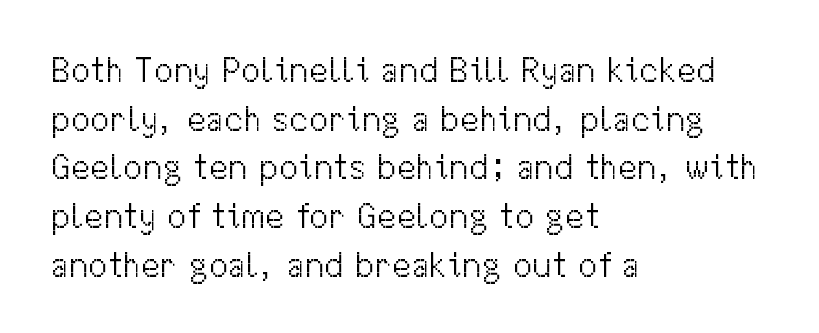
The image shows 35 px light sans-serif type, upright; set left-aligned, normal line spacing (1.39x), normal letter spacing, not underlined; medium stroke contrast and a medium x-height.
